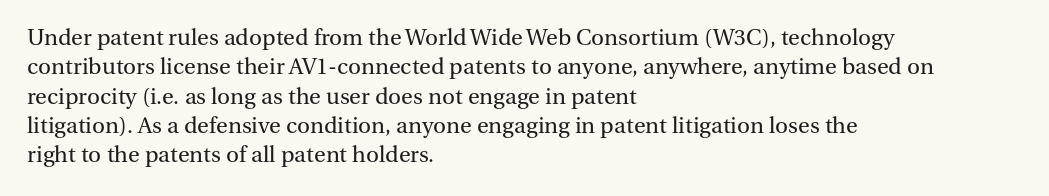
The image shows 24 px text type, upright; set left-aligned, line spacing 1.22x, normal letter spacing, not underlined.
